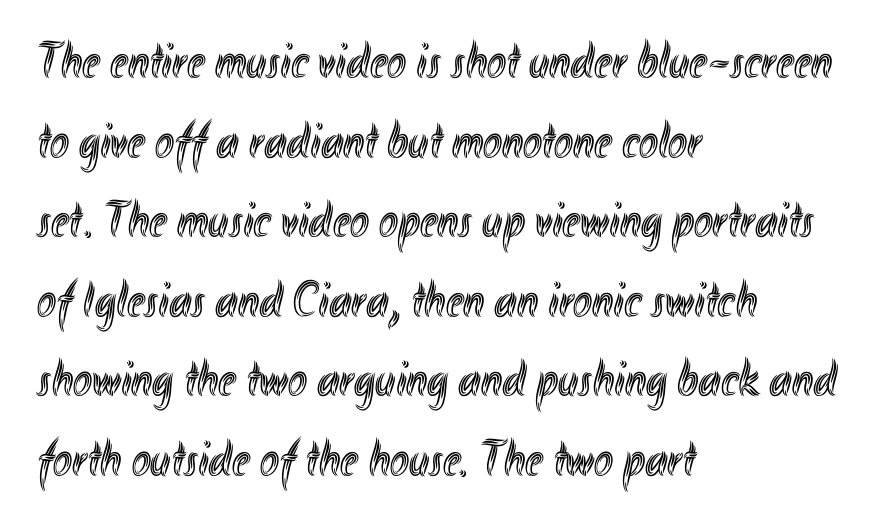
Q: Is the text italic (slanted)? A: Yes.
Q: Is the text underlined? A: No.
Q: How is the paragraph aligned? A: Left-aligned.
Q: Is the spacing between letters normal or unusually wide? A: Normal.
Q: Is the spacing between lines tight, normal or loose? A: Normal.
Q: Width (condensed, normal, or wide)? A: Condensed.
Q: x-height? A: Small.
Q: Monospaced? A: No.
